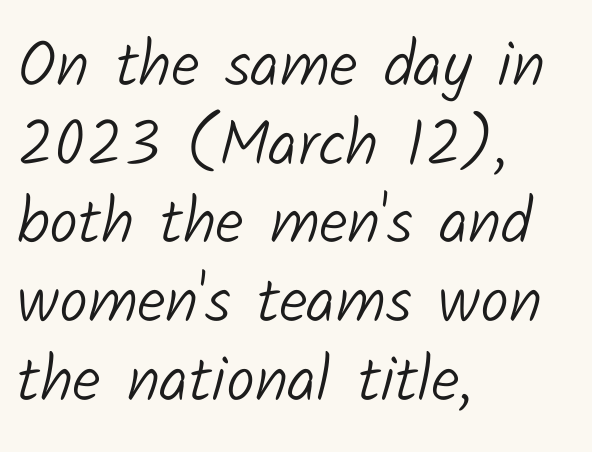
Descenders are the only things crossing below the line. No feet cap the strokes, marking this as sans-serif type. No heavy texture on the line: the type isn't bold. Do the characters align in a grid? No, the font is proportional. Horizontally, the lines are justified to the leading edge only. Honestly, the letter spacing is just normal — you wouldn't notice it.
